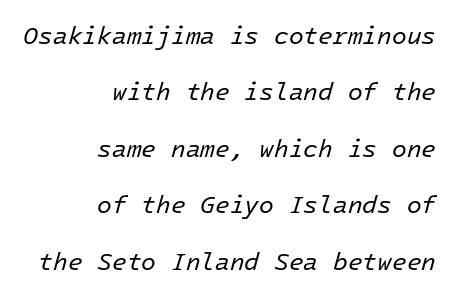
The image shows 24 px text type, italic (leaning right); set right-aligned, loose line spacing (2.35x), normal letter spacing, not underlined.
